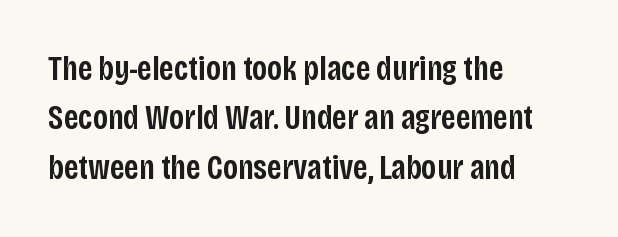
{"serif": "no", "italic": "no", "bold": "semi", "weight": "semibold", "width": "condensed", "stroke_contrast": "low", "x_height": "large", "monospaced": "no", "underline": "no", "align": "left", "line_spacing": "normal", "line_spacing_ratio": 1.45, "letter_spacing": "normal", "letter_spacing_em": 0.0, "glyph_px": 34}
